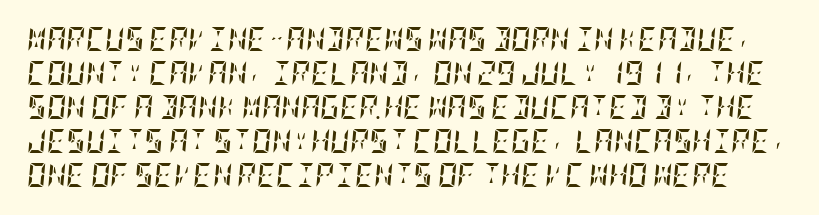
The image shows 24 px bold type, italic (leaning right); set normal line spacing (1.42x), normal letter spacing, not underlined.
